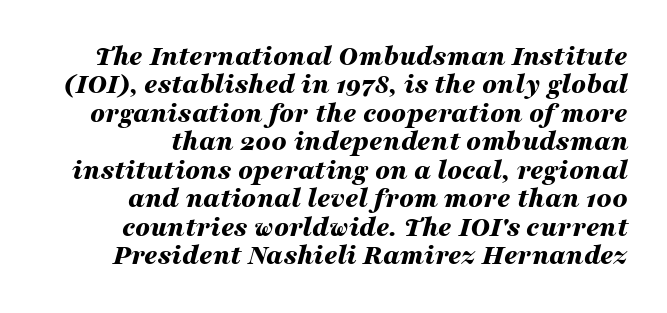
Q: Is the text bold? A: Yes.
Q: Is the text italic (slanted)? A: Yes, it leans right by about 16 degrees.
Q: Is the text underlined? A: No.
Q: How is the paragraph aligned? A: Right-aligned.
Q: Is the spacing between letters normal or unusually wide? A: Normal.
Q: Is the spacing between lines tight, normal or loose? A: Tight.
Q: Width (condensed, normal, or wide)? A: Wide.
Q: Stroke contrast? A: Medium.
Q: x-height? A: Medium.
Q: Monospaced? A: No.
